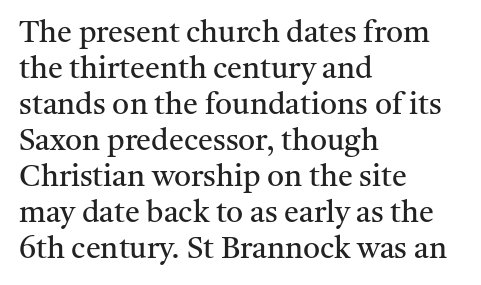
The image shows 30 px regular-weight serif type, upright; set left-aligned, line spacing 1.2x, normal letter spacing, not underlined; medium stroke contrast and a medium x-height.
